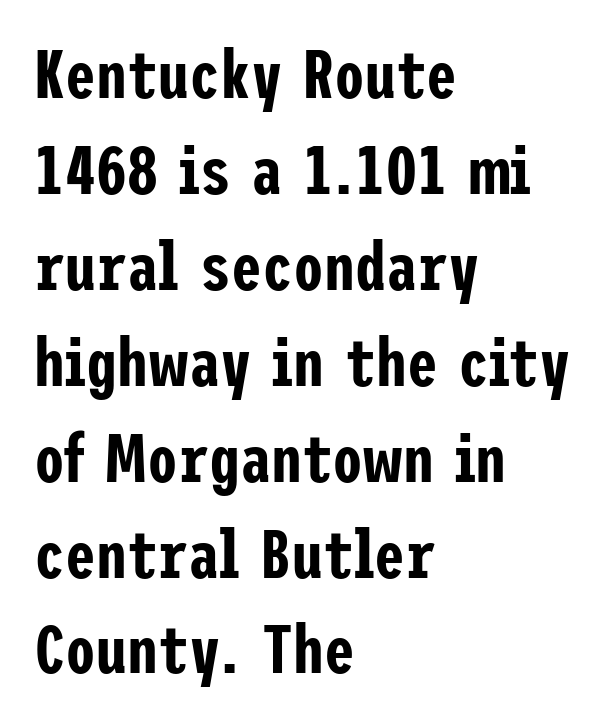
{"serif": "no", "italic": "no", "width": "condensed", "stroke_contrast": "low", "x_height": "medium", "underline": "no", "align": "left", "line_spacing": "normal", "line_spacing_ratio": 1.39, "letter_spacing": "normal", "letter_spacing_em": 0.0, "glyph_px": 69}
